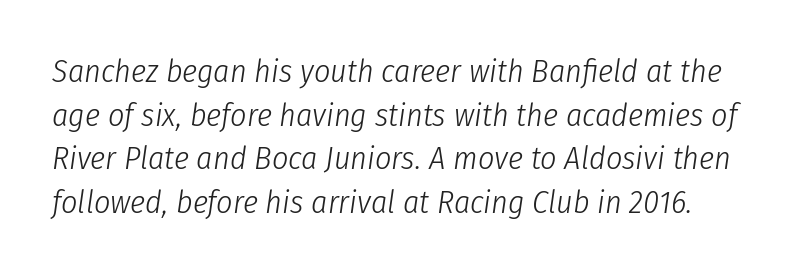
The image shows 32 px light, condensed type, italic (leaning right); set normal line spacing (1.36x), normal letter spacing, not underlined; low stroke contrast and a medium x-height.
